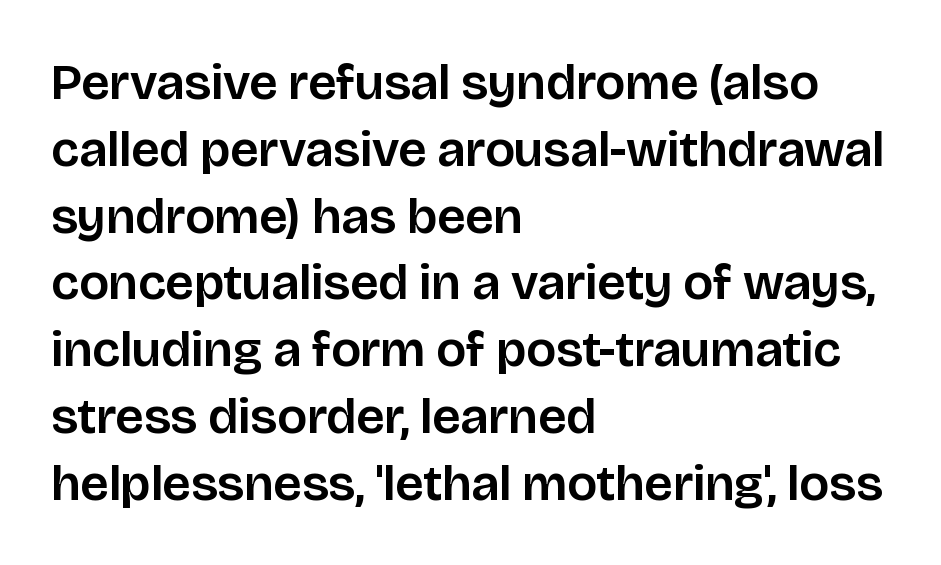
{"serif": "no", "italic": "no", "width": "normal", "stroke_contrast": "low", "x_height": "large", "monospaced": "no", "underline": "no", "align": "left", "line_spacing": "normal", "line_spacing_ratio": 1.31, "letter_spacing": "normal", "letter_spacing_em": 0.0, "glyph_px": 51}
